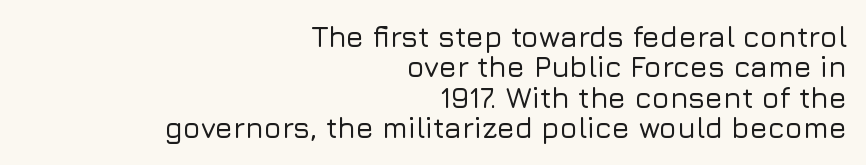
{"serif": "no", "italic": "no", "width": "normal", "stroke_contrast": "low", "x_height": "medium", "monospaced": "no", "underline": "no", "align": "right", "line_spacing": "tight", "line_spacing_ratio": 1.05, "letter_spacing": "normal", "letter_spacing_em": 0.0, "glyph_px": 29}
